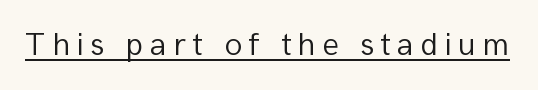
{"serif": "no", "italic": "no", "bold": "no", "weight": "light", "width": "normal", "stroke_contrast": "low", "x_height": "medium", "monospaced": "no", "underline": "yes", "glyph_px": 33}
